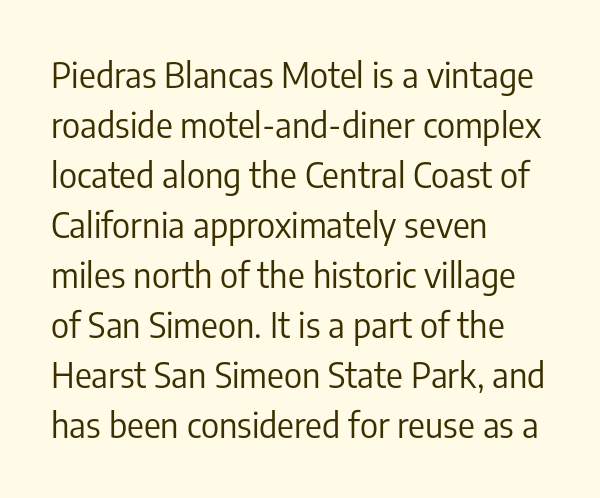
The image shows 35 px regular-weight, condensed sans-serif type, upright; set left-aligned, normal line spacing (1.43x), normal letter spacing, not underlined; low stroke contrast and a medium x-height.
